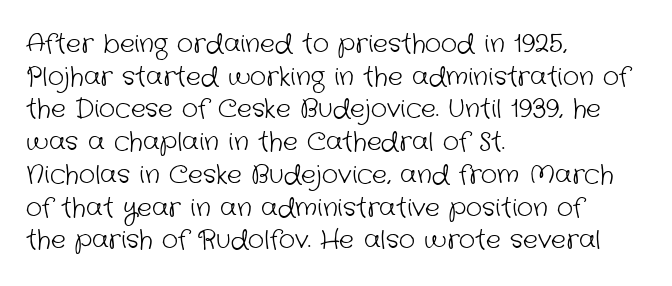
The image shows 25 px text type; set left-aligned, normal line spacing (1.31x), normal letter spacing, not underlined.
